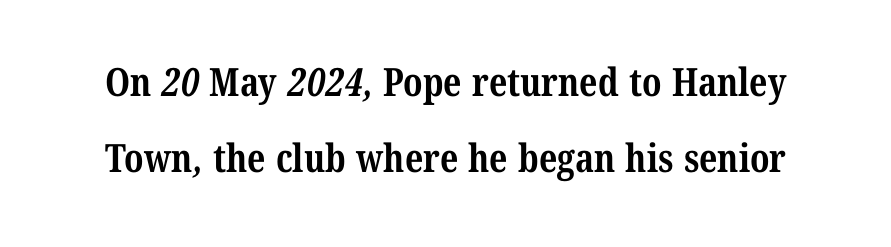
{"serif": "yes", "bold": "yes", "weight": "bold", "width": "condensed", "stroke_contrast": "medium", "x_height": "medium", "monospaced": "no", "underline": "no", "line_spacing": "loose", "line_spacing_ratio": 1.95, "letter_spacing": "normal", "letter_spacing_em": 0.0, "glyph_px": 39}
